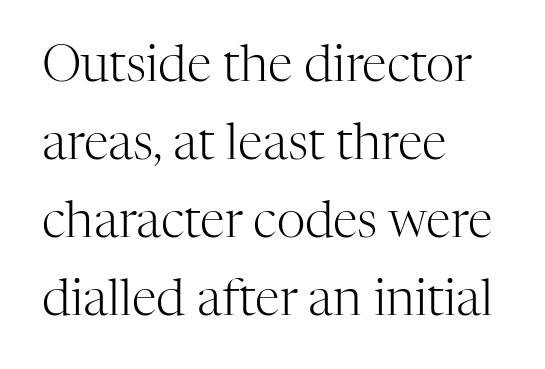
Q: Is the text bold? A: No.
Q: Is the text italic (slanted)? A: No, it is upright.
Q: Is the typeface a serif or a sans-serif typeface? A: Serif.
Q: Is the text underlined? A: No.
Q: How is the paragraph aligned? A: Left-aligned.
Q: Is the spacing between letters normal or unusually wide? A: Normal.
Q: Is the spacing between lines tight, normal or loose? A: Normal.
Q: Width (condensed, normal, or wide)? A: Normal.
Q: Stroke contrast? A: High.
Q: x-height? A: Medium.
Q: Monospaced? A: No.
